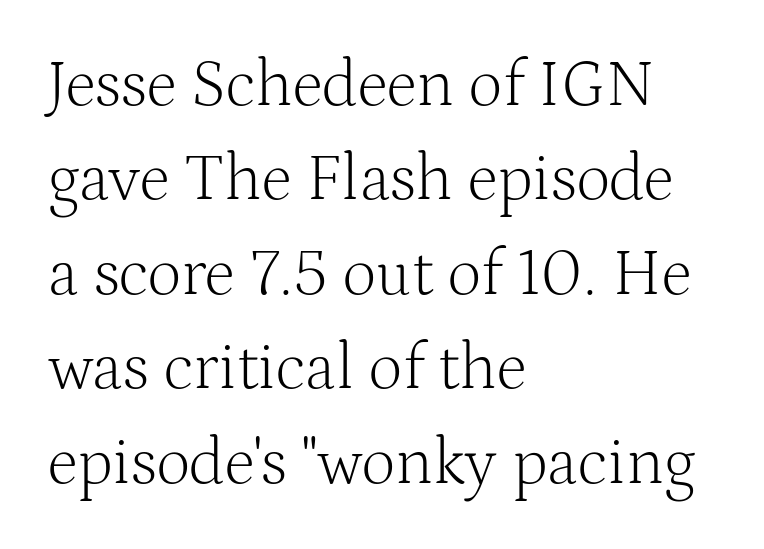
{"serif": "yes", "italic": "no", "bold": "no", "weight": "light", "width": "normal", "stroke_contrast": "medium", "x_height": "medium", "monospaced": "no", "underline": "no", "align": "left", "line_spacing": "normal", "line_spacing_ratio": 1.43, "letter_spacing": "normal", "letter_spacing_em": 0.0, "glyph_px": 66}
